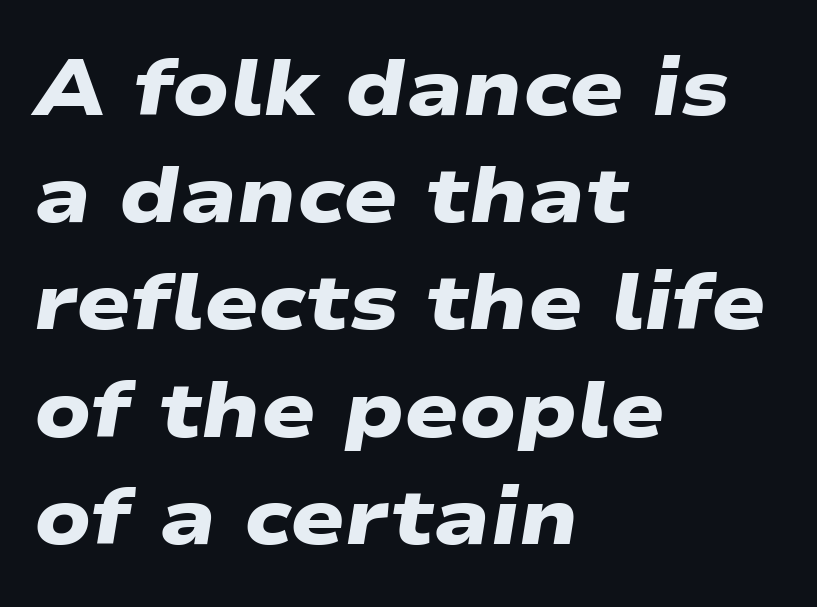
{"serif": "no", "bold": "yes", "weight": "heavy", "width": "wide", "stroke_contrast": "low", "x_height": "medium", "monospaced": "no", "underline": "no", "align": "left", "line_spacing": "normal", "line_spacing_ratio": 1.34, "letter_spacing": "normal", "letter_spacing_em": 0.0, "glyph_px": 80}
